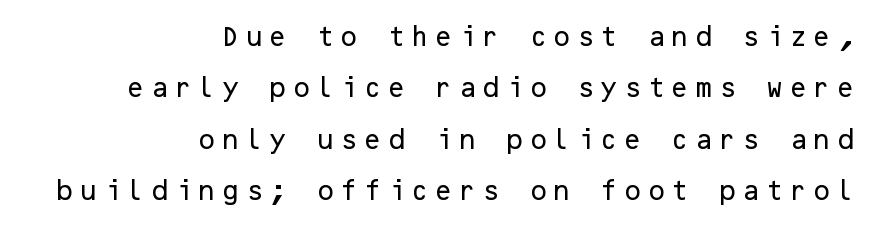
Q: Is the text italic (slanted)? A: No, it is upright.
Q: Is the text underlined? A: No.
Q: How is the paragraph aligned? A: Right-aligned.
Q: Is the spacing between letters normal or unusually wide? A: Unusually wide.
Q: Is the spacing between lines tight, normal or loose? A: Loose.
